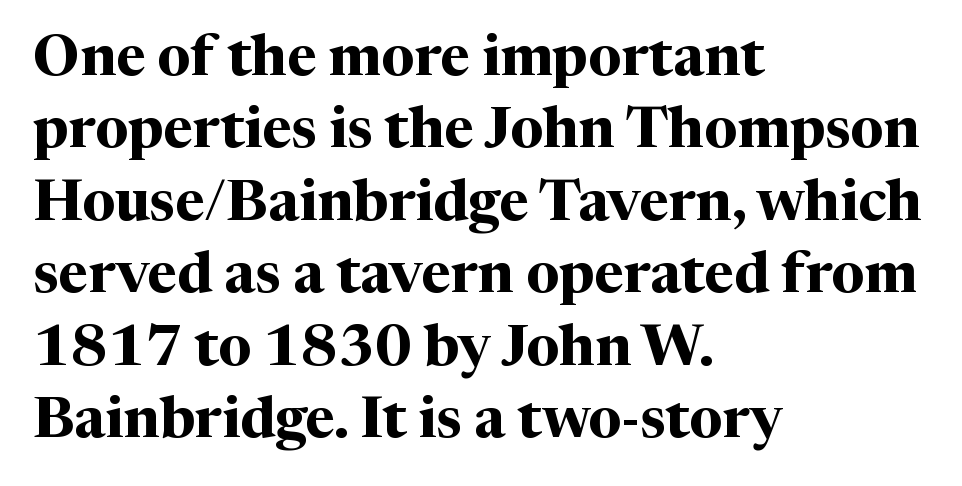
{"serif": "yes", "italic": "no", "bold": "yes", "weight": "bold", "width": "normal", "stroke_contrast": "medium", "x_height": "medium", "monospaced": "no", "underline": "no", "align": "left", "line_spacing": "normal", "line_spacing_ratio": 1.27, "letter_spacing": "normal", "letter_spacing_em": 0.0, "glyph_px": 57}
